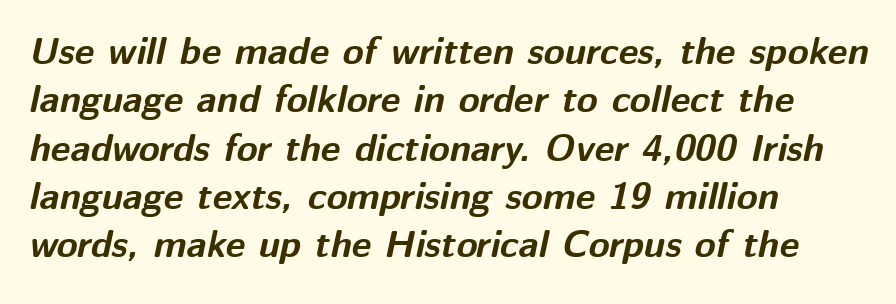
The image shows 38 px bold type, italic (leaning right); set left-aligned, normal line spacing (1.27x), normal letter spacing, not underlined; medium stroke contrast and a medium x-height.
